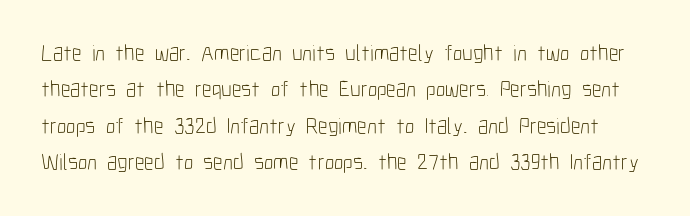
{"italic": "no", "bold": "no", "underline": "no", "line_spacing": "normal", "line_spacing_ratio": 1.58, "letter_spacing": "normal", "letter_spacing_em": 0.0, "glyph_px": 23}
